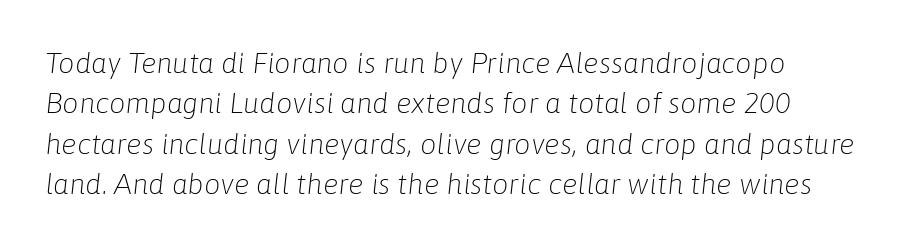
Q: Is the text bold? A: No.
Q: Is the text italic (slanted)? A: Yes, it leans right by about 6 degrees.
Q: Is the text underlined? A: No.
Q: How is the paragraph aligned? A: Left-aligned.
Q: Is the spacing between letters normal or unusually wide? A: Normal.
Q: Is the spacing between lines tight, normal or loose? A: Normal.
Q: Width (condensed, normal, or wide)? A: Normal.
Q: Stroke contrast? A: Low.
Q: x-height? A: Medium.
Q: Monospaced? A: No.
